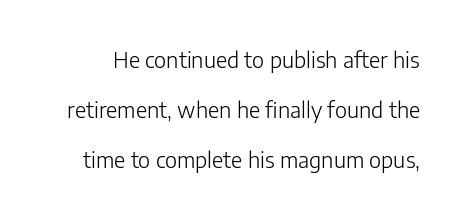
Q: Is the text bold? A: No.
Q: Is the text italic (slanted)? A: No, it is upright.
Q: Is the text underlined? A: No.
Q: Is the spacing between letters normal or unusually wide? A: Normal.
Q: Is the spacing between lines tight, normal or loose? A: Loose.
